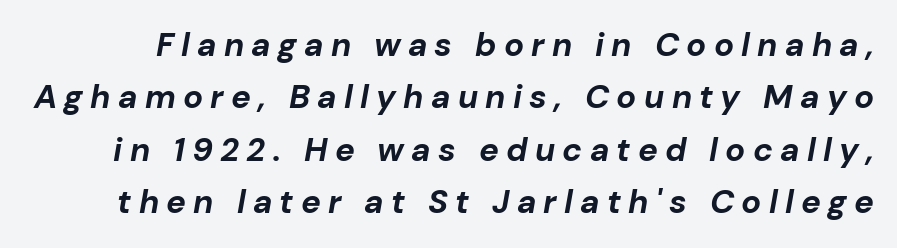
Q: Is the text bold? A: Yes.
Q: Is the text italic (slanted)? A: Yes, it leans right by about 10 degrees.
Q: Is the text underlined? A: No.
Q: Is the spacing between letters normal or unusually wide? A: Unusually wide.
Q: Is the spacing between lines tight, normal or loose? A: Normal.
Q: Width (condensed, normal, or wide)? A: Normal.
Q: Stroke contrast? A: Low.
Q: x-height? A: Medium.
Q: Monospaced? A: No.
